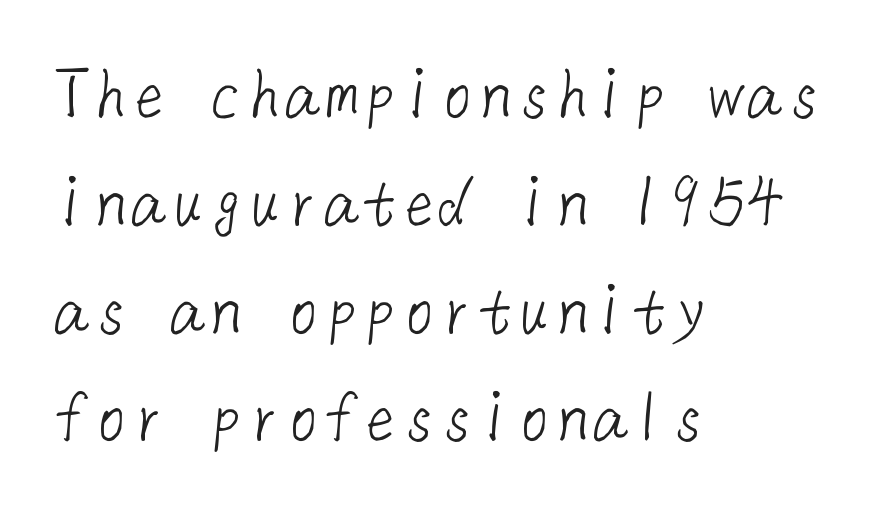
Q: Is the text bold? A: No.
Q: Is the typeface a serif or a sans-serif typeface? A: Sans-serif.
Q: Is the text underlined? A: No.
Q: How is the paragraph aligned? A: Left-aligned.
Q: Is the spacing between letters normal or unusually wide? A: Normal.
Q: Is the spacing between lines tight, normal or loose? A: Normal.
Q: Width (condensed, normal, or wide)? A: Normal.
Q: Stroke contrast? A: Low.
Q: x-height? A: Medium.
